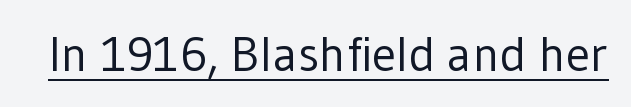
The image shows 49 px regular-weight sans-serif type, upright; set normal letter spacing, underlined; low stroke contrast and a medium x-height.
